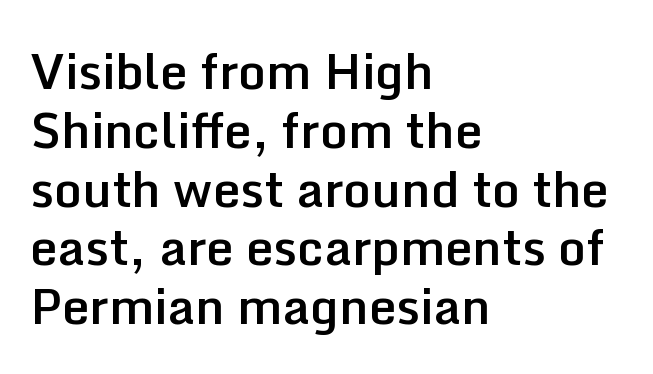
The image shows 49 px semibold sans-serif type, upright; set left-aligned, line spacing 1.2x, normal letter spacing, not underlined; low stroke contrast and a medium x-height.
